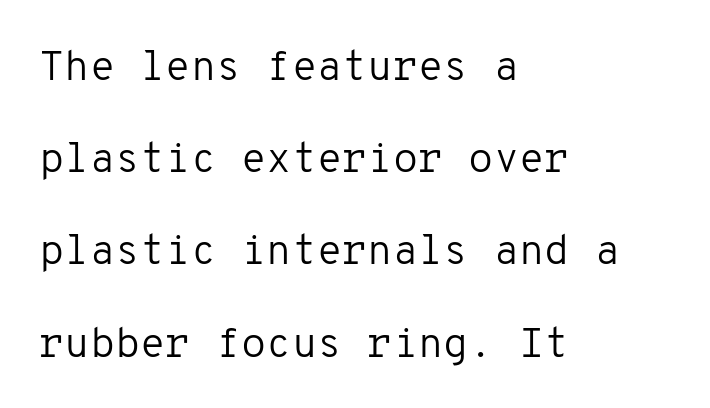
A classic flush-left, rag-right setting is used for this passage. The specimen reads as upright at a glance. Weight: not bold — regular or lighter. Is the letter spacing exaggerated? No — it looks like the ordinary default.
